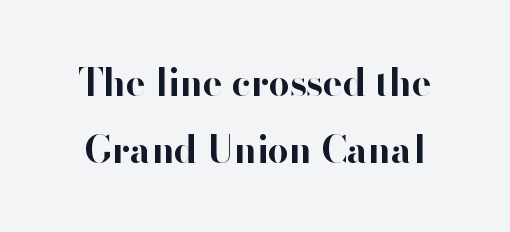
Default kerning and tracking; the words read as compact shapes. Plain, unruled lines of type. Nope, not italic — everything's standing straight. Character widths vary here, with narrow letters taking less room than wide ones. Typesetter's note: full bold, strokes at maximum text heaviness.
